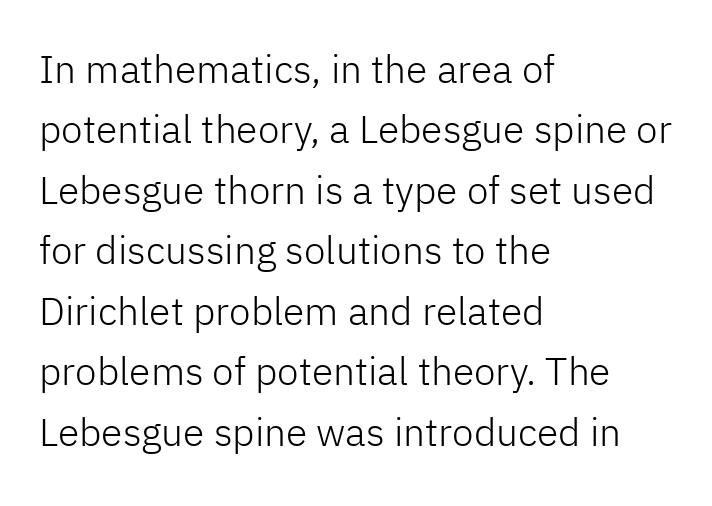
{"serif": "no", "italic": "no", "bold": "no", "weight": "light", "width": "normal", "stroke_contrast": "low", "x_height": "medium", "monospaced": "no", "underline": "no", "align": "left", "line_spacing": "normal", "line_spacing_ratio": 1.55, "letter_spacing": "normal", "letter_spacing_em": 0.0, "glyph_px": 39}
